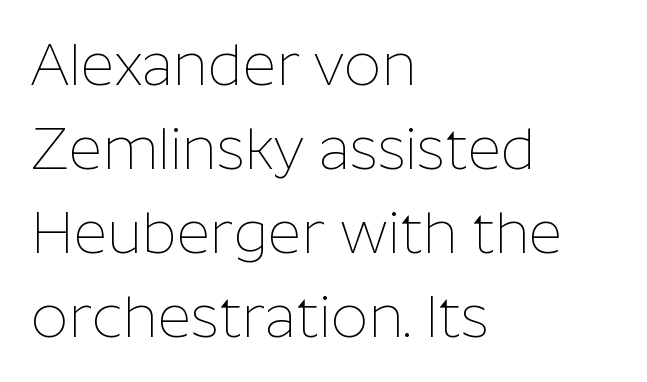
The image shows 58 px thin sans-serif type, upright; set left-aligned, normal line spacing (1.45x), normal letter spacing, not underlined; low stroke contrast and a medium x-height.
